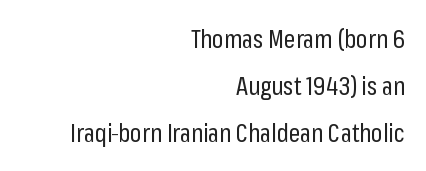
Q: Is the text bold? A: No.
Q: Is the text italic (slanted)? A: No, it is upright.
Q: Is the text underlined? A: No.
Q: How is the paragraph aligned? A: Right-aligned.
Q: Is the spacing between letters normal or unusually wide? A: Normal.
